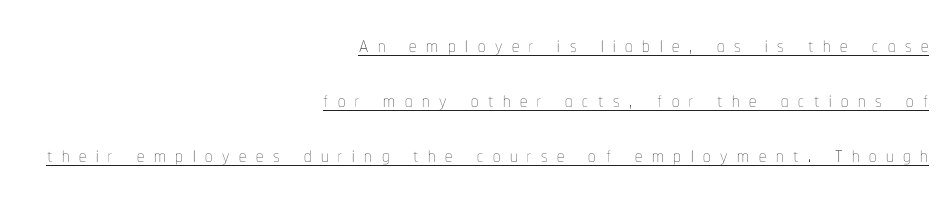
The image shows 29 px thin, condensed type, upright; set right-aligned, line spacing 1.89x, unusually wide letter spacing (+0.33 em), underlined; low stroke contrast and a medium x-height.
